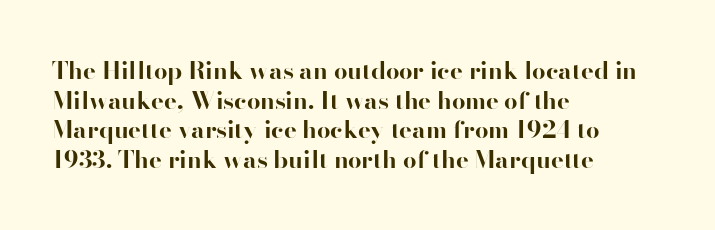
The image shows 24 px bold type, upright; set left-aligned, line spacing 1.23x, normal letter spacing, not underlined.
